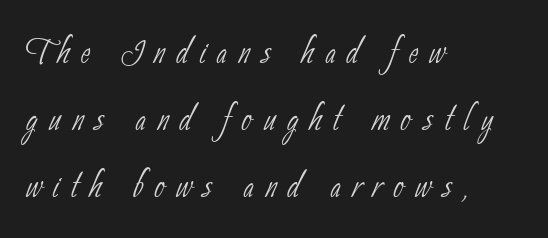
Q: Is the text bold? A: No.
Q: Is the typeface a serif or a sans-serif typeface? A: Sans-serif.
Q: Is the text underlined? A: No.
Q: How is the paragraph aligned? A: Left-aligned.
Q: Is the spacing between letters normal or unusually wide? A: Unusually wide.
Q: Is the spacing between lines tight, normal or loose? A: Normal.
Q: Width (condensed, normal, or wide)? A: Condensed.
Q: Stroke contrast? A: Low.
Q: x-height? A: Small.
Q: Monospaced? A: No.
